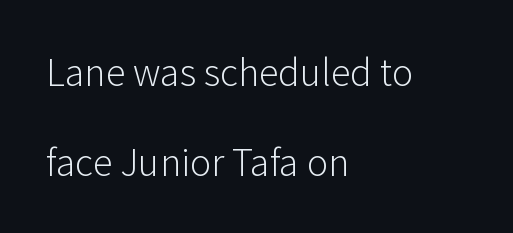
Q: Is the text bold? A: No.
Q: Is the text italic (slanted)? A: No, it is upright.
Q: Is the typeface a serif or a sans-serif typeface? A: Sans-serif.
Q: Is the text underlined? A: No.
Q: How is the paragraph aligned? A: Left-aligned.
Q: Is the spacing between letters normal or unusually wide? A: Normal.
Q: Is the spacing between lines tight, normal or loose? A: Loose.
Q: Width (condensed, normal, or wide)? A: Normal.
Q: Stroke contrast? A: Low.
Q: x-height? A: Medium.
Q: Monospaced? A: No.
